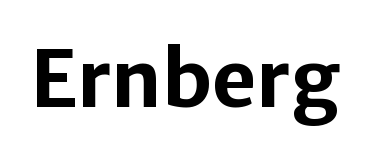
Q: Is the text bold? A: Yes.
Q: Is the text italic (slanted)? A: No, it is upright.
Q: Is the typeface a serif or a sans-serif typeface? A: Sans-serif.
Q: Is the text underlined? A: No.
Q: Is the spacing between letters normal or unusually wide? A: Normal.
Q: Width (condensed, normal, or wide)? A: Normal.
Q: Stroke contrast? A: Low.
Q: x-height? A: Medium.
Q: Monospaced? A: No.
